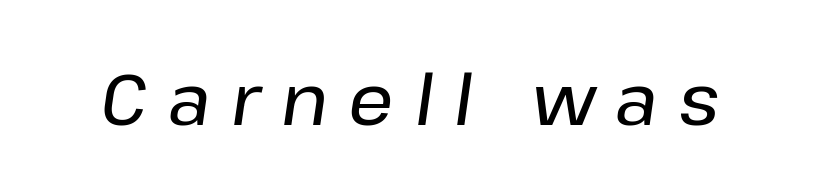
{"italic": "yes", "lean": "right", "slant_degrees": 8, "width": "normal", "stroke_contrast": "low", "x_height": "medium", "monospaced": "no", "underline": "no", "letter_spacing": "wide", "letter_spacing_em": 0.29, "glyph_px": 71}
